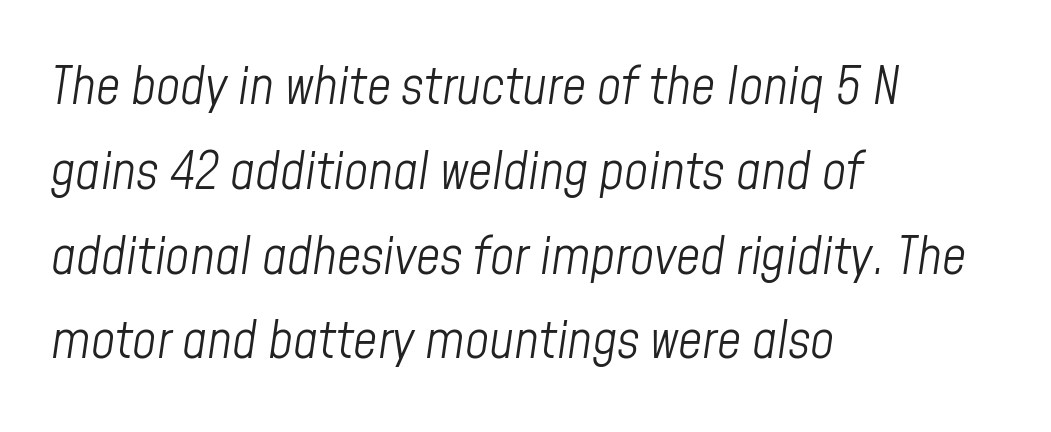
{"italic": "yes", "lean": "right", "slant_degrees": 8, "bold": "no", "weight": "light", "width": "condensed", "stroke_contrast": "low", "x_height": "medium", "monospaced": "no", "underline": "no", "align": "left", "line_spacing": "normal", "line_spacing_ratio": 1.6, "letter_spacing": "normal", "letter_spacing_em": 0.0, "glyph_px": 53}
